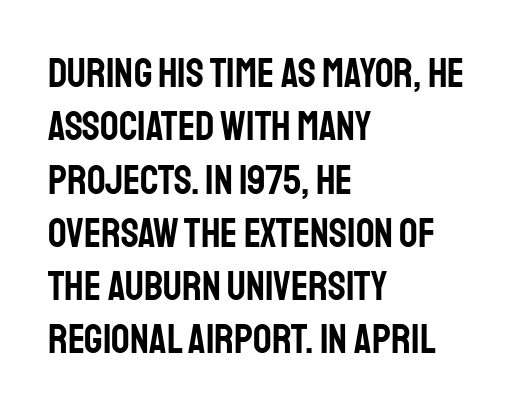
Between one letter and the next there's only the usual sliver of space. The lettering holds an erect, upright posture throughout. The rendering anchors every line to the left-hand side. The foot of each line stays bare and open. Do the characters align in a grid? No, the font is proportional. Vertical spacing — default.
